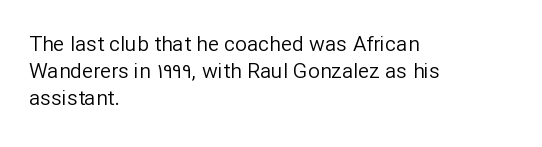
Q: Is the text bold? A: No.
Q: Is the text italic (slanted)? A: No, it is upright.
Q: Is the text underlined? A: No.
Q: How is the paragraph aligned? A: Left-aligned.
Q: Is the spacing between letters normal or unusually wide? A: Normal.
Q: Is the spacing between lines tight, normal or loose? A: Normal.
